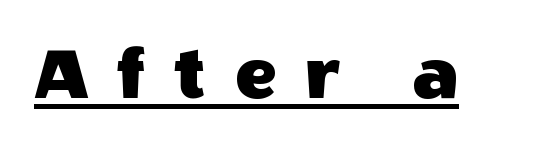
{"serif": "no", "italic": "no", "width": "normal", "x_height": "large", "monospaced": "no", "underline": "yes", "letter_spacing": "wide", "letter_spacing_em": 0.37, "glyph_px": 77}
